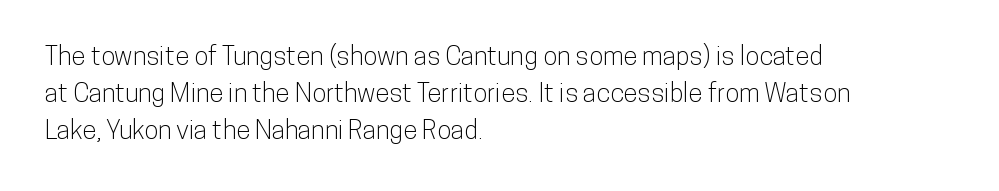
The image shows 26 px text type, upright; set left-aligned, normal line spacing (1.42x), normal letter spacing, not underlined.
